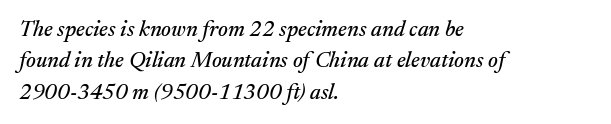
Q: Is the text italic (slanted)? A: Yes, it leans right by about 17 degrees.
Q: Is the text underlined? A: No.
Q: How is the paragraph aligned? A: Left-aligned.
Q: Is the spacing between letters normal or unusually wide? A: Normal.
Q: Is the spacing between lines tight, normal or loose? A: Normal.
